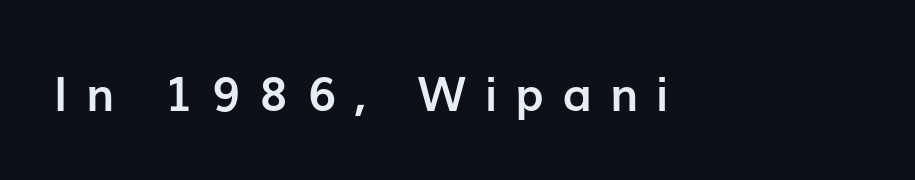
The words here are not underlined. A typesetter would label this face a sans. The passage shown is typed in a proportional face where columns would drift. The lettering stays uniformly vertical, giving the passage a roman look. The tracking reads as deliberately expanded to a designer's eye.
